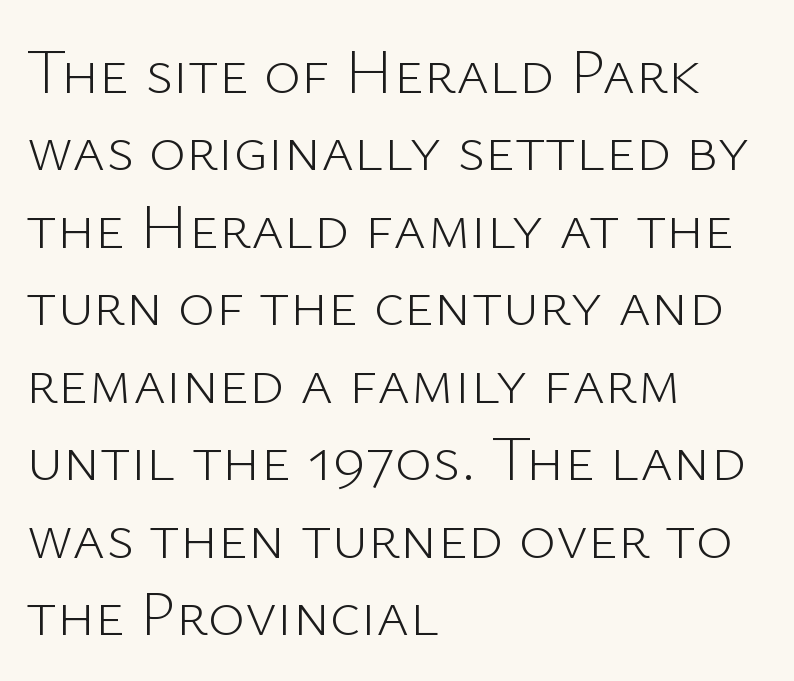
{"serif": "no", "italic": "no", "bold": "no", "weight": "light", "width": "normal", "stroke_contrast": "low", "x_height": "medium", "monospaced": "no", "underline": "no", "align": "left", "line_spacing_ratio": 1.23, "letter_spacing": "normal", "letter_spacing_em": 0.0, "glyph_px": 63}
